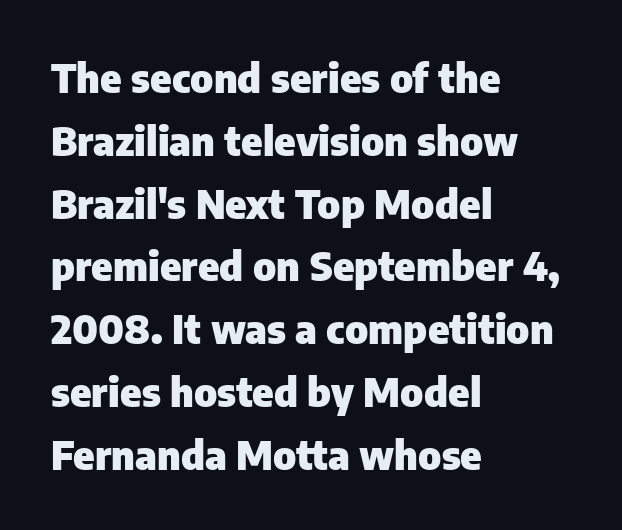
{"serif": "no", "italic": "no", "bold": "yes", "weight": "heavy", "width": "normal", "stroke_contrast": "low", "x_height": "medium", "monospaced": "no", "underline": "no", "align": "left", "line_spacing": "normal", "line_spacing_ratio": 1.57, "letter_spacing": "normal", "letter_spacing_em": 0.0, "glyph_px": 40}
